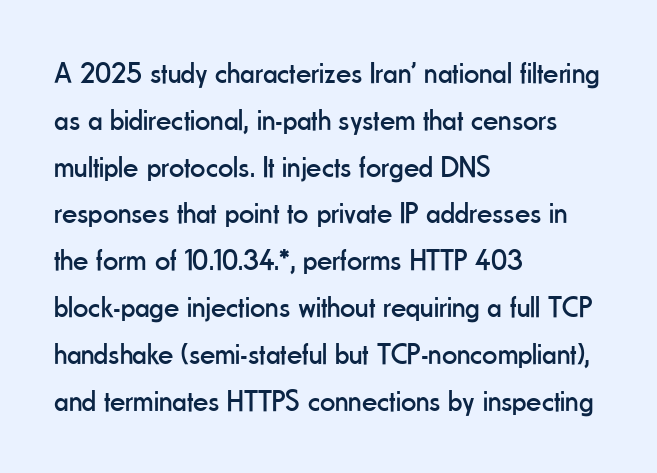
If you drew a line through each stem, it would be perfectly vertical. Here the designer chose a conventional face with non-uniform glyph widths. Note: no serifs on the glyphs. Is the block centered? No — it sits flush against the left margin. This sample keeps an unexceptional amount of space between lines.
